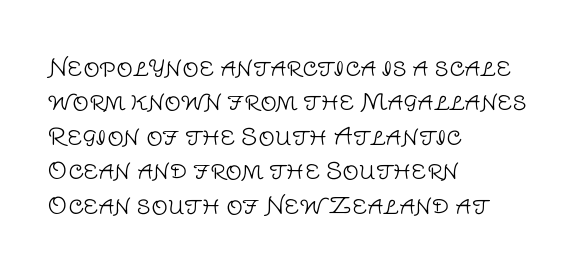
The image shows 23 px text type; set left-aligned, normal line spacing (1.5x), normal letter spacing, not underlined.
